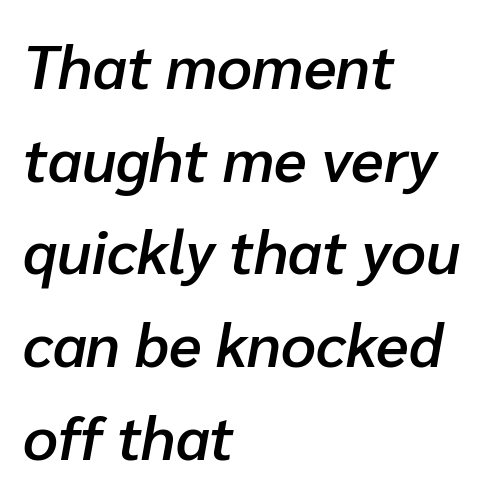
Q: Is the text bold? A: Semi-bold.
Q: Is the text italic (slanted)? A: Yes, it leans right by about 10 degrees.
Q: Is the text underlined? A: No.
Q: How is the paragraph aligned? A: Left-aligned.
Q: Is the spacing between letters normal or unusually wide? A: Normal.
Q: Is the spacing between lines tight, normal or loose? A: Normal.
Q: Width (condensed, normal, or wide)? A: Normal.
Q: Stroke contrast? A: Low.
Q: x-height? A: Medium.
Q: Monospaced? A: No.
